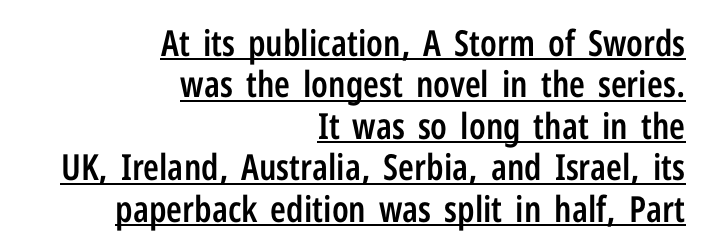
Q: Is the text bold? A: Semi-bold.
Q: Is the text italic (slanted)? A: No, it is upright.
Q: Is the typeface a serif or a sans-serif typeface? A: Sans-serif.
Q: Is the text underlined? A: Yes.
Q: How is the paragraph aligned? A: Right-aligned.
Q: Is the spacing between letters normal or unusually wide? A: Normal.
Q: Is the spacing between lines tight, normal or loose? A: Tight.
Q: Width (condensed, normal, or wide)? A: Condensed.
Q: Stroke contrast? A: Low.
Q: x-height? A: Medium.
Q: Monospaced? A: No.
